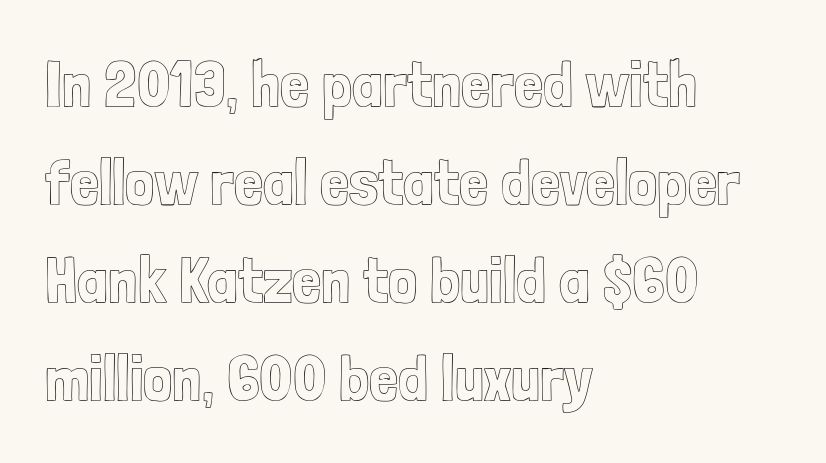
The image shows 65 px condensed type, upright; set left-aligned, normal line spacing (1.51x), normal letter spacing, not underlined; a medium x-height.
